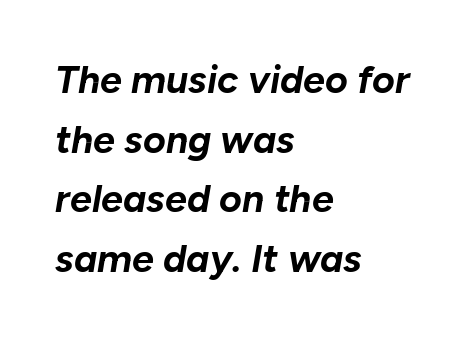
Q: Is the text bold? A: Yes.
Q: Is the text italic (slanted)? A: Yes, it leans right by about 10 degrees.
Q: Is the text underlined? A: No.
Q: How is the paragraph aligned? A: Left-aligned.
Q: Is the spacing between letters normal or unusually wide? A: Normal.
Q: Is the spacing between lines tight, normal or loose? A: Normal.
Q: Width (condensed, normal, or wide)? A: Normal.
Q: Stroke contrast? A: Low.
Q: x-height? A: Medium.
Q: Monospaced? A: No.
